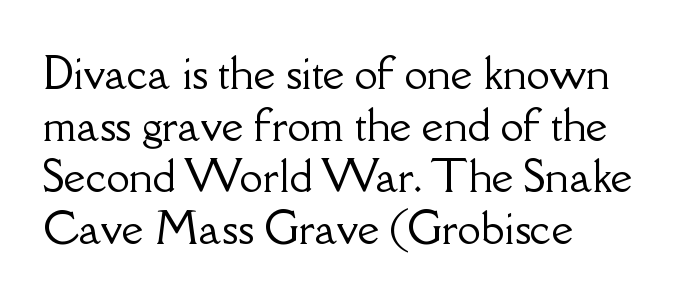
{"serif": "yes", "italic": "no", "width": "normal", "stroke_contrast": "low", "x_height": "small", "monospaced": "no", "underline": "no", "align": "left", "line_spacing_ratio": 1.23, "letter_spacing": "normal", "letter_spacing_em": 0.0, "glyph_px": 42}
